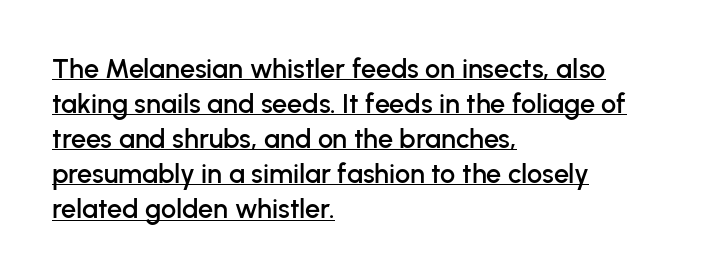
The image shows 27 px text type, upright; set left-aligned, normal line spacing (1.3x), normal letter spacing, underlined.
